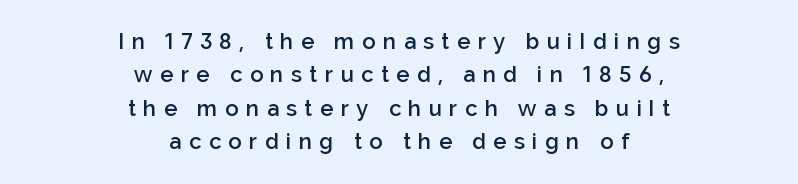
Each line is balanced around a shared central axis. Vertical spacing — default. Substantial extra tracking has been applied to these lines. This rendering features lettering with no underline. The specimen reads as upright at a glance. These lines carry some extra weight — a demibold, not a full bold.
